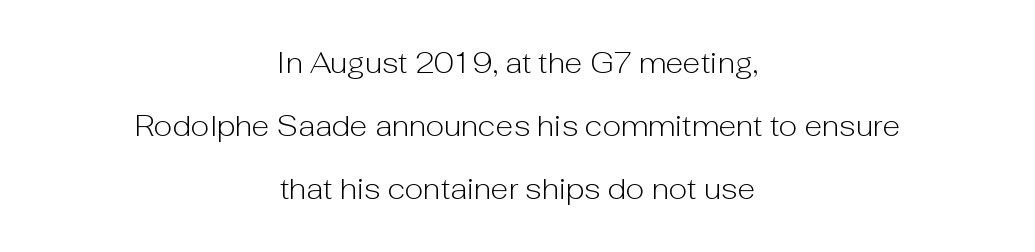
The tracking reads as untouched default to a designer's eye. The axis of the letterforms is exactly vertical. Serifs: no, the terminals of the letterforms are clean. Words float on clear page, feet unadorned. The typesetting does not lean heavy: it is not bold. In CSS terms this would be text-align: center.
